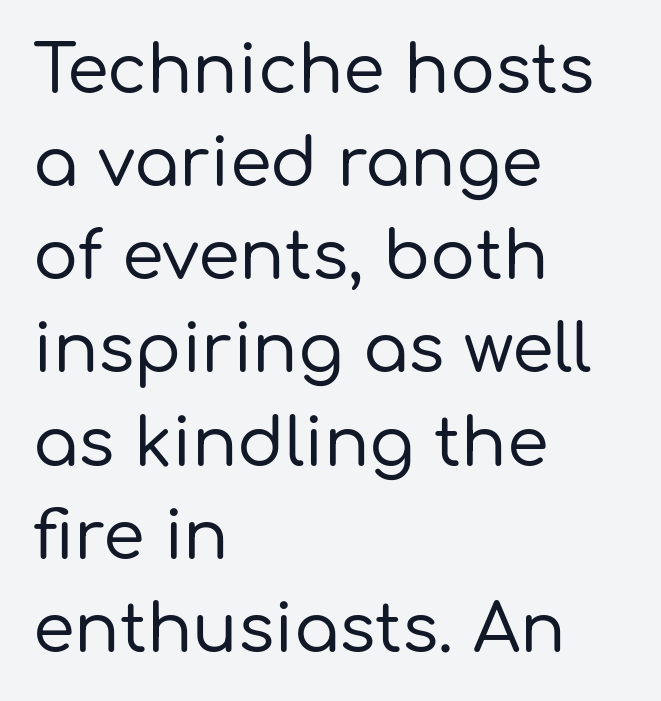
The image shows 67 px sans-serif type, upright; set left-aligned, normal line spacing (1.39x), normal letter spacing, not underlined; low stroke contrast and a medium x-height.
